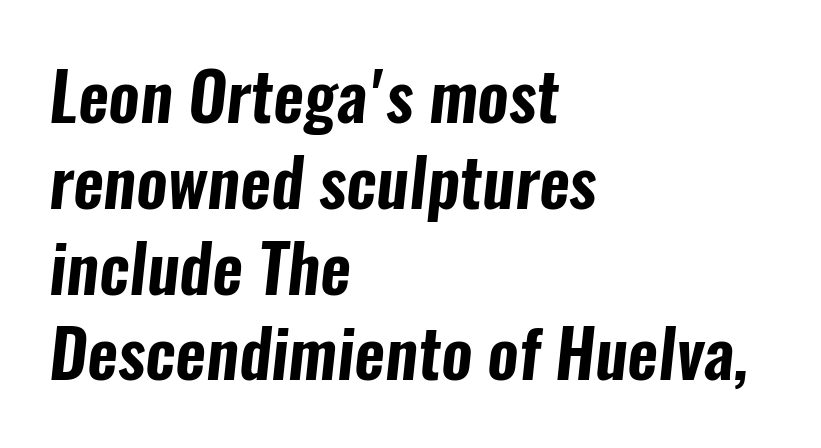
The image shows 67 px condensed sans-serif type; set left-aligned, normal line spacing (1.28x), normal letter spacing, not underlined; low stroke contrast and a medium x-height.
